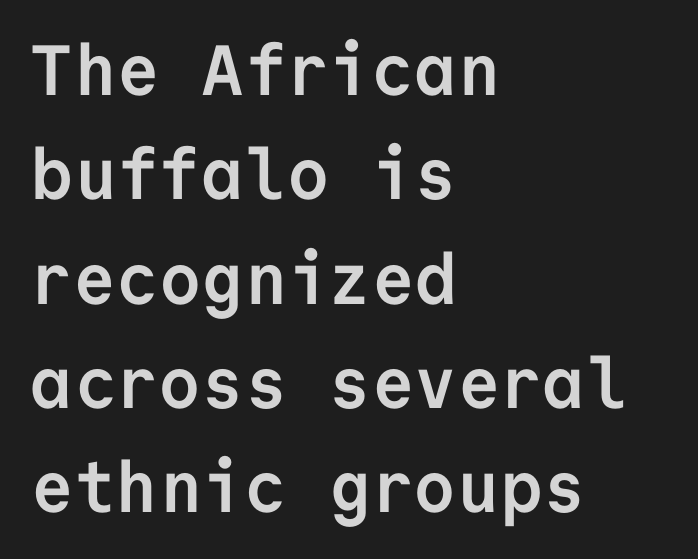
Q: Is the text bold? A: Yes.
Q: Is the text italic (slanted)? A: No, it is upright.
Q: Is the typeface a serif or a sans-serif typeface? A: Sans-serif.
Q: Is the text underlined? A: No.
Q: How is the paragraph aligned? A: Left-aligned.
Q: Is the spacing between letters normal or unusually wide? A: Normal.
Q: Is the spacing between lines tight, normal or loose? A: Normal.
Q: Width (condensed, normal, or wide)? A: Normal.
Q: Stroke contrast? A: Low.
Q: x-height? A: Medium.
Q: Monospaced? A: Yes.
